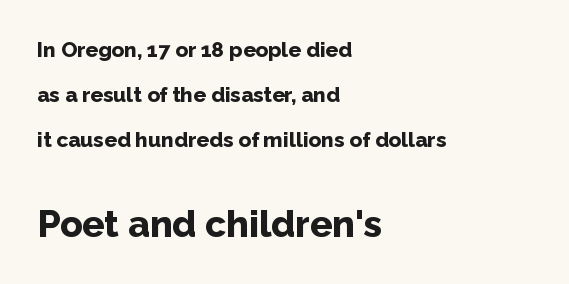
The paragraph has a hard left edge and a soft right edge. Default kerning and tracking; the words read as compact shapes. If you drew a line through each stem, it would be perfectly vertical. Is there much room between lines? Yes — plenty of vertical air separates them. Block two is the big one; block one sits smaller above it.
